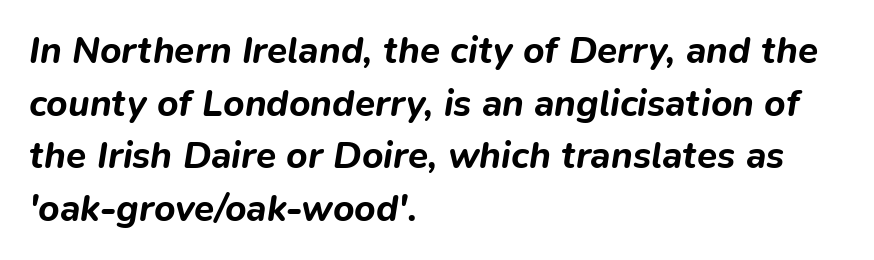
Q: Is the text bold? A: Yes.
Q: Is the text italic (slanted)? A: Yes, it leans right by about 9 degrees.
Q: Is the text underlined? A: No.
Q: How is the paragraph aligned? A: Left-aligned.
Q: Is the spacing between letters normal or unusually wide? A: Normal.
Q: Is the spacing between lines tight, normal or loose? A: Normal.
Q: Width (condensed, normal, or wide)? A: Normal.
Q: Stroke contrast? A: Low.
Q: x-height? A: Medium.
Q: Monospaced? A: No.
